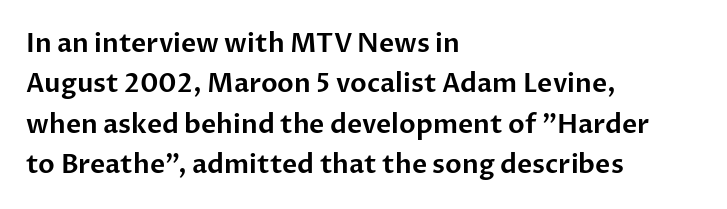
This rendering uses left alignment, leaving the right contour irregular. The vertical gap from one line to the next is medium. The space beneath each line is pristine and unruled. Does extra space separate the letters? No, they use regular spacing. Every character sits straight up, as roman type does.
